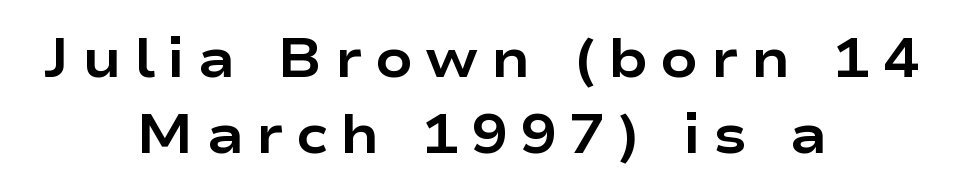
The image shows 55 px bold, wide sans-serif type, upright; set centered, normal line spacing (1.39x), unusually wide letter spacing (+0.22 em), not underlined; low stroke contrast and a medium x-height.
